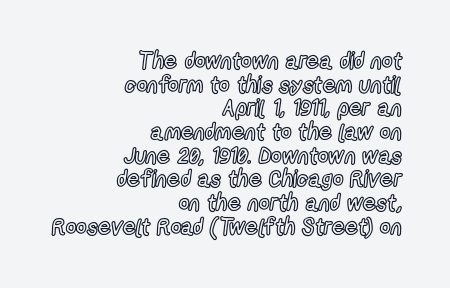
Q: Is the text italic (slanted)? A: Yes.
Q: Is the text underlined? A: No.
Q: How is the paragraph aligned? A: Right-aligned.
Q: Is the spacing between letters normal or unusually wide? A: Normal.
Q: Is the spacing between lines tight, normal or loose? A: Tight.
